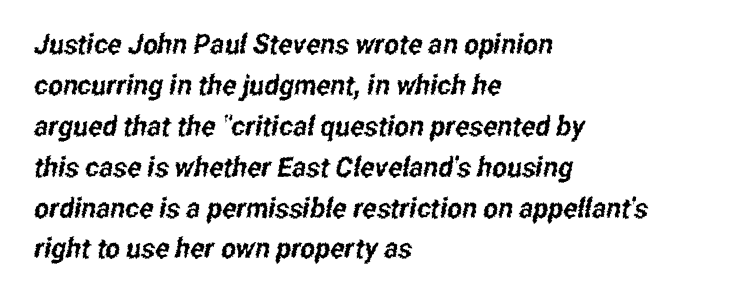
{"serif": "no", "width": "condensed", "stroke_contrast": "low", "x_height": "medium", "monospaced": "no", "underline": "no", "align": "left", "line_spacing": "normal", "line_spacing_ratio": 1.46, "letter_spacing": "normal", "letter_spacing_em": 0.0, "glyph_px": 28}
